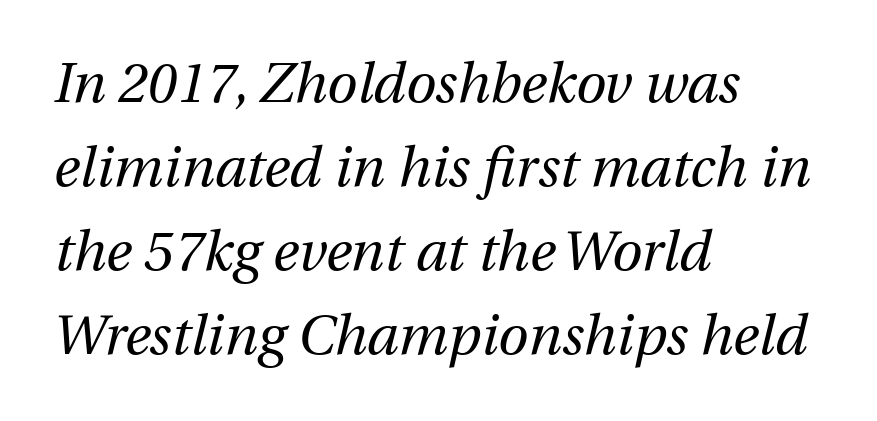
{"italic": "yes", "lean": "right", "slant_degrees": 12, "bold": "no", "weight": "regular", "width": "normal", "stroke_contrast": "medium", "x_height": "medium", "monospaced": "no", "underline": "no", "align": "left", "line_spacing": "normal", "line_spacing_ratio": 1.53, "letter_spacing": "normal", "letter_spacing_em": 0.0, "glyph_px": 55}
